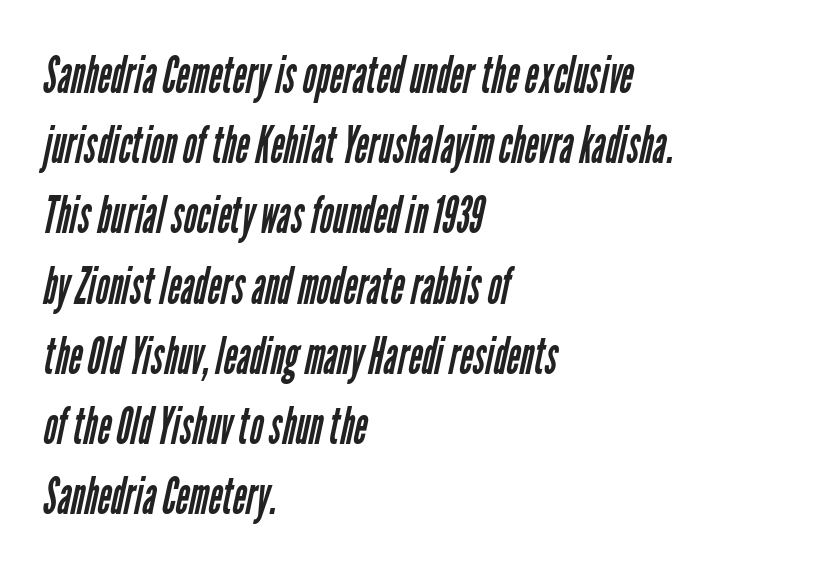
Glyph-to-glyph distance matches everyday printed text. Rows of type keep a routine distance in the vertical direction. Proportional: the letters do not fall into vertical columns. The characters are drawn with everyday or finer stroke widths. To sum up the face: it is a sans, with no serifs. The ragged edge is on the right, which tells us the setting is flush left.
